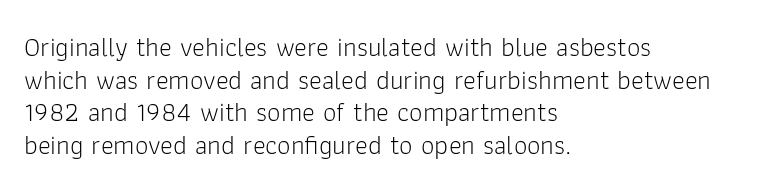
Q: Is the text bold? A: No.
Q: Is the text italic (slanted)? A: No, it is upright.
Q: Is the text underlined? A: No.
Q: How is the paragraph aligned? A: Left-aligned.
Q: Is the spacing between letters normal or unusually wide? A: Normal.
